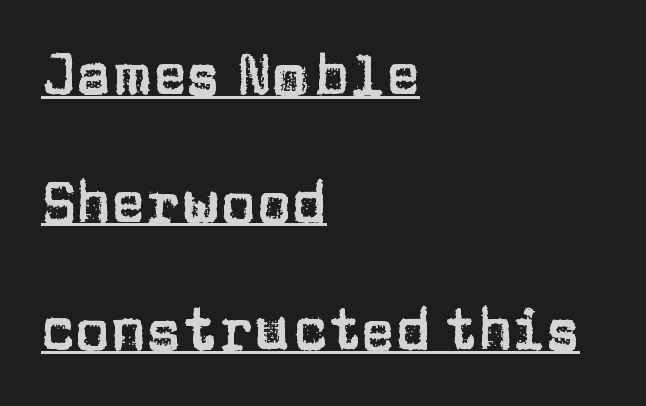
The letters advance in unequal steps, a hallmark of proportional type. Each word holds together tightly as a unit, with standard inter-letter gaps. The rendering shows plain stroke endings on the letterforms — a sans-serif design. Widely set lines give the paragraph a tall, airy silhouette. The lettering holds an erect, upright posture throughout. The string is rendered with underlining switched on.
